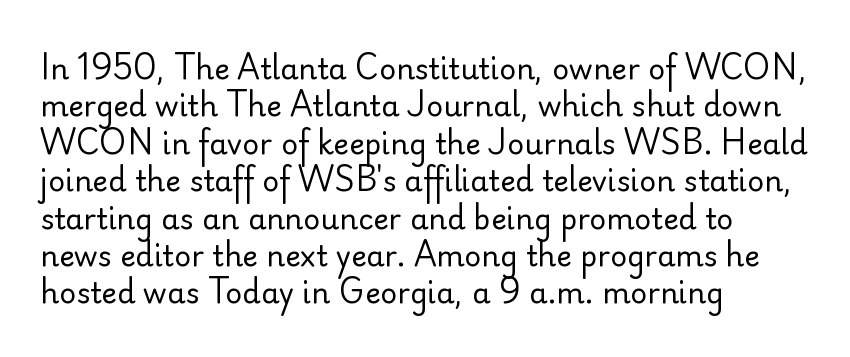
Q: Is the text bold? A: No.
Q: Is the text italic (slanted)? A: No, it is upright.
Q: Is the typeface a serif or a sans-serif typeface? A: Sans-serif.
Q: Is the text underlined? A: No.
Q: How is the paragraph aligned? A: Left-aligned.
Q: Is the spacing between letters normal or unusually wide? A: Normal.
Q: Is the spacing between lines tight, normal or loose? A: Normal.
Q: Width (condensed, normal, or wide)? A: Normal.
Q: Stroke contrast? A: Low.
Q: x-height? A: Small.
Q: Monospaced? A: No.
